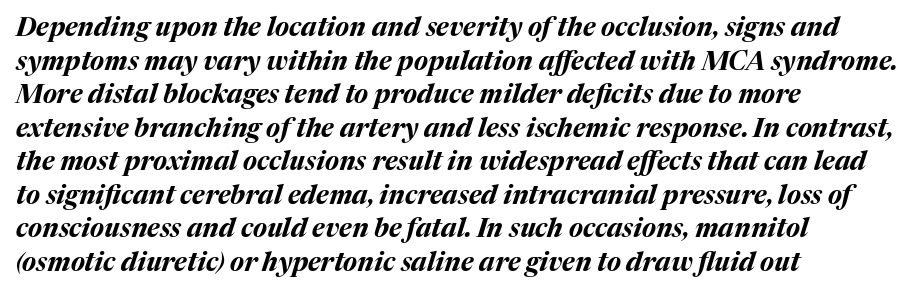
The image shows 26 px bold type, italic (leaning right); set left-aligned, normal line spacing (1.29x), normal letter spacing, not underlined.
